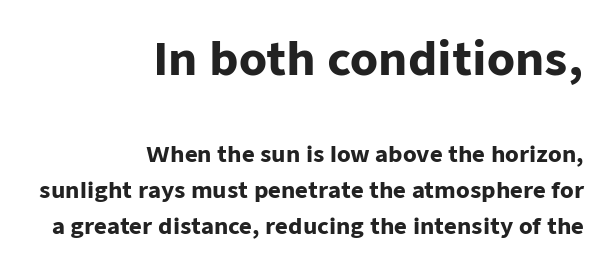
Q: Is the text bold? A: Yes.
Q: Is the text italic (slanted)? A: No, it is upright.
Q: Is the typeface a serif or a sans-serif typeface? A: Sans-serif.
Q: Is the text underlined? A: No.
Q: How is the paragraph aligned? A: Right-aligned.
Q: Is the spacing between letters normal or unusually wide? A: Normal.
Q: Is the spacing between lines tight, normal or loose? A: Normal.
Q: Which block of text is set in a larger size, the first (top) or the second (bottom)? A: The first (top) one.
Q: Width (condensed, normal, or wide)? A: Normal.
Q: Stroke contrast? A: Low.
Q: x-height? A: Medium.
Q: Monospaced? A: No.
